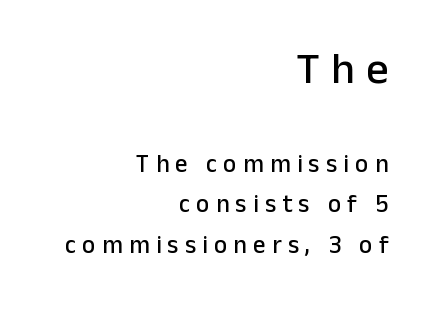
Q: Is the text italic (slanted)? A: No, it is upright.
Q: Is the typeface a serif or a sans-serif typeface? A: Sans-serif.
Q: Is the text underlined? A: No.
Q: How is the paragraph aligned? A: Right-aligned.
Q: Is the spacing between letters normal or unusually wide? A: Unusually wide.
Q: Is the spacing between lines tight, normal or loose? A: Normal.
Q: Which block of text is set in a larger size, the first (top) or the second (bottom)? A: The first (top) one.
Q: Width (condensed, normal, or wide)? A: Normal.
Q: Stroke contrast? A: Low.
Q: x-height? A: Medium.
Q: Monospaced? A: No.
